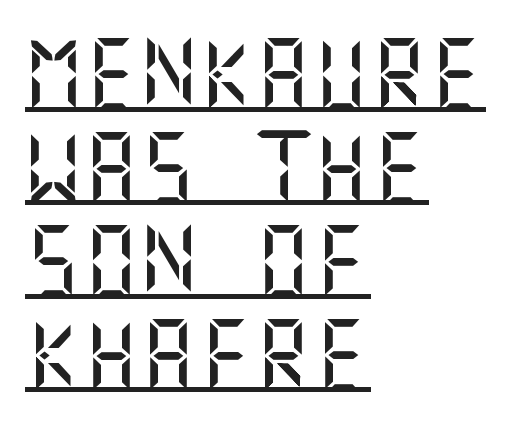
Q: Is the text italic (slanted)? A: No, it is upright.
Q: Is the typeface a serif or a sans-serif typeface? A: Sans-serif.
Q: Is the text underlined? A: Yes.
Q: How is the paragraph aligned? A: Left-aligned.
Q: Is the spacing between letters normal or unusually wide? A: Normal.
Q: Is the spacing between lines tight, normal or loose? A: Normal.
Q: Width (condensed, normal, or wide)? A: Normal.
Q: Stroke contrast? A: Medium.
Q: x-height? A: Large.
